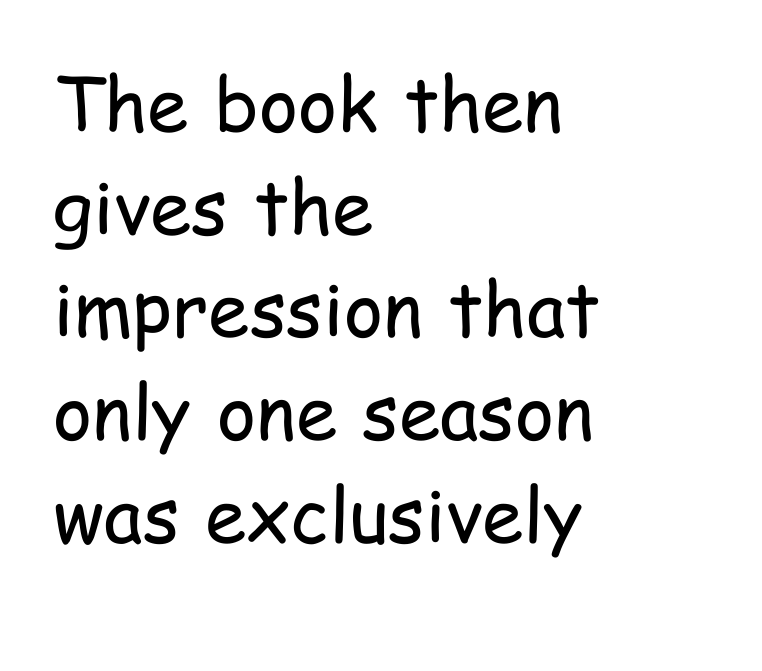
{"serif": "no", "italic": "no", "bold": "no", "weight": "regular", "width": "condensed", "stroke_contrast": "low", "x_height": "medium", "monospaced": "no", "underline": "no", "align": "left", "line_spacing": "normal", "line_spacing_ratio": 1.37, "letter_spacing": "normal", "letter_spacing_em": 0.0, "glyph_px": 75}
